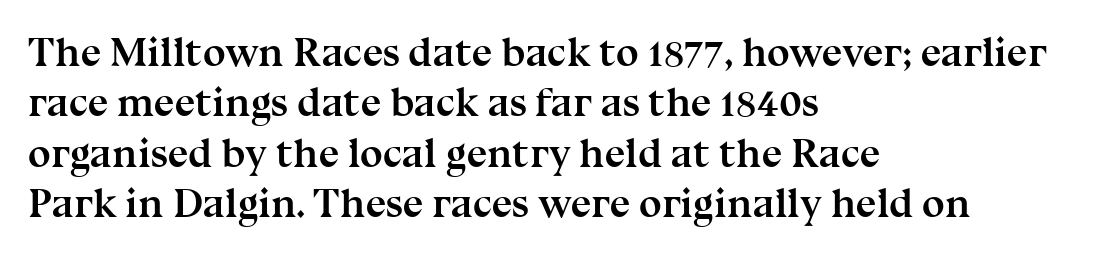
Q: Is the text bold? A: Yes.
Q: Is the text italic (slanted)? A: No, it is upright.
Q: Is the typeface a serif or a sans-serif typeface? A: Serif.
Q: Is the text underlined? A: No.
Q: How is the paragraph aligned? A: Left-aligned.
Q: Is the spacing between letters normal or unusually wide? A: Normal.
Q: Width (condensed, normal, or wide)? A: Normal.
Q: Stroke contrast? A: Medium.
Q: x-height? A: Medium.
Q: Monospaced? A: No.
